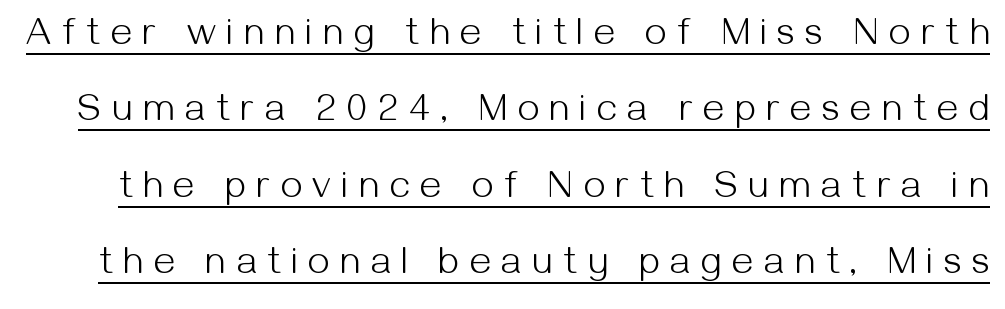
No extra ink here — the face is not bold. You could fit nearly another row in the gap between these rows. Compared with undecorated copy, this sample adds a rule below the words. The face used here is proportionally spaced, like ordinary book or web type. Notice how the stems are strictly vertical — no italics here. The tracking reads as deliberately expanded to a designer's eye.
